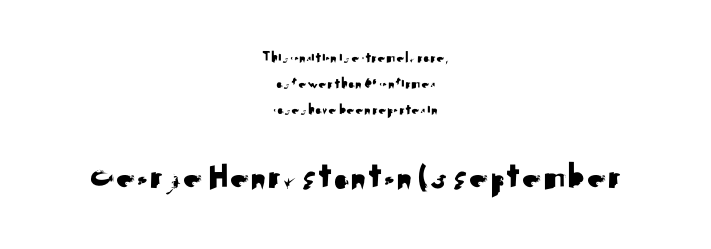
{"serif": "no", "italic": "no", "width": "normal", "stroke_contrast": "medium", "x_height": "small", "monospaced": "no", "underline": "no", "align": "center", "line_spacing": "normal", "line_spacing_ratio": 1.62, "letter_spacing": "normal", "letter_spacing_em": 0.0, "larger_block": "second", "size_ratio": 2.44, "glyph_px": 39}
